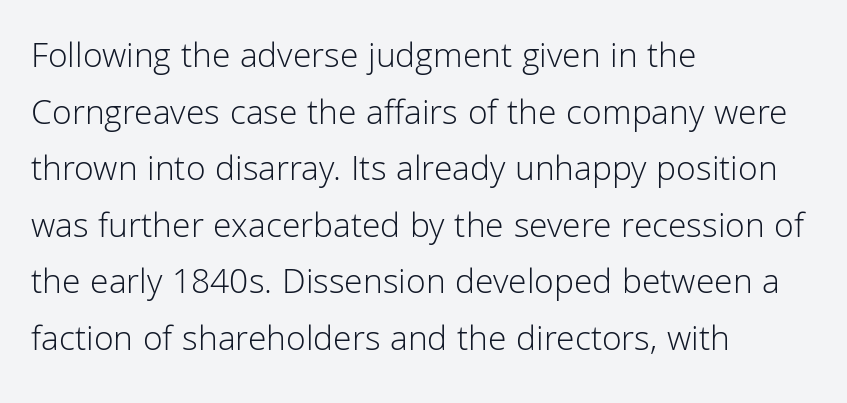
Q: Is the text bold? A: No.
Q: Is the text italic (slanted)? A: No, it is upright.
Q: Is the typeface a serif or a sans-serif typeface? A: Sans-serif.
Q: Is the text underlined? A: No.
Q: How is the paragraph aligned? A: Left-aligned.
Q: Is the spacing between letters normal or unusually wide? A: Normal.
Q: Is the spacing between lines tight, normal or loose? A: Normal.
Q: Width (condensed, normal, or wide)? A: Normal.
Q: Stroke contrast? A: Low.
Q: x-height? A: Medium.
Q: Monospaced? A: No.
